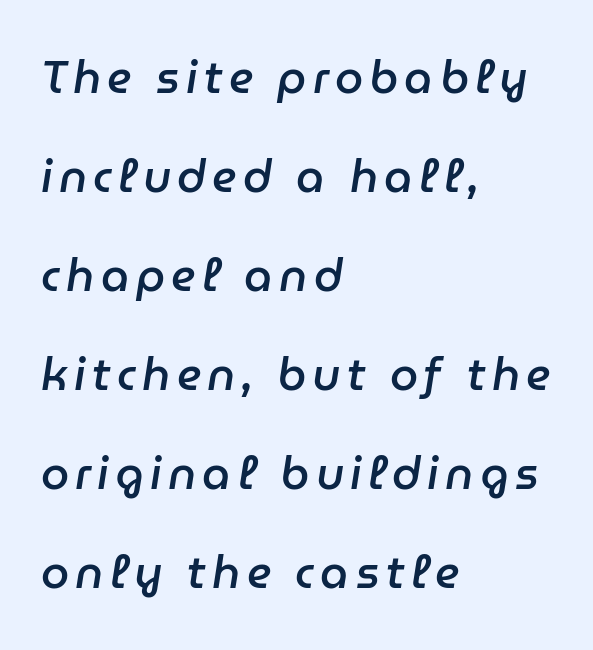
The image shows 45 px semibold type, italic (leaning right); set left-aligned, loose line spacing (2.2x), not underlined; low stroke contrast and a medium x-height.
